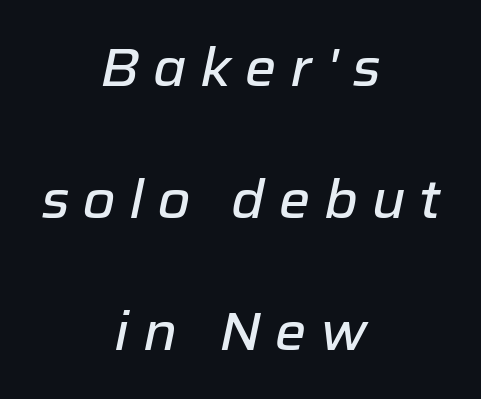
The image shows 53 px text type, italic (leaning right); set centered, loose line spacing (2.49x), unusually wide letter spacing (+0.26 em), not underlined; low stroke contrast and a medium x-height.
